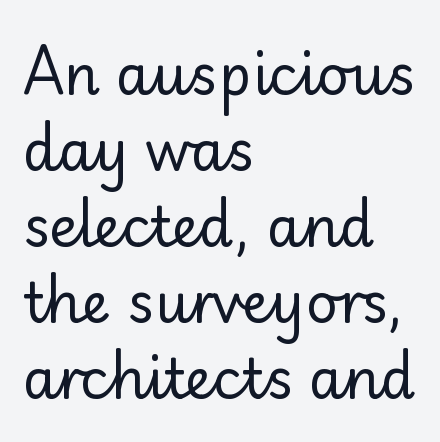
The image shows 55 px regular-weight sans-serif type, upright; set left-aligned, normal line spacing (1.38x), normal letter spacing, not underlined; low stroke contrast and a small x-height.
